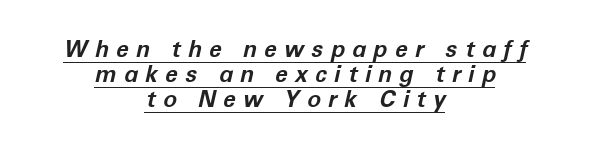
Q: Is the text bold? A: Yes.
Q: Is the text italic (slanted)? A: Yes, it leans right by about 12 degrees.
Q: Is the text underlined? A: Yes.
Q: How is the paragraph aligned? A: Centered.
Q: Is the spacing between letters normal or unusually wide? A: Unusually wide.
Q: Is the spacing between lines tight, normal or loose? A: Tight.
